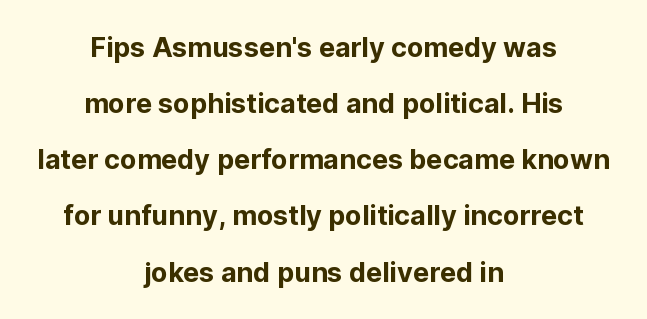
The image shows 27 px text type, upright; set centered, loose line spacing (2.08x), normal letter spacing, not underlined.
